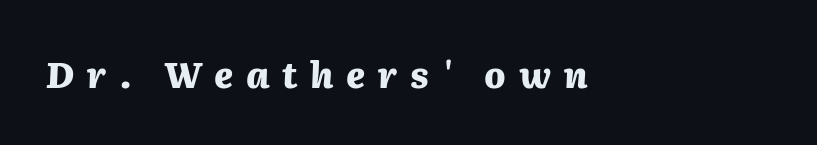
The gap between lines stays unmarked. The horizontal fit of the characters is loose and conspicuously gappy. It's the slanting kind of type. The face used here has the dense, thick strokes of a bold. Every row of glyphs begins at an identical x-position on the left. Do the characters align in a grid? No, the font is proportional.
